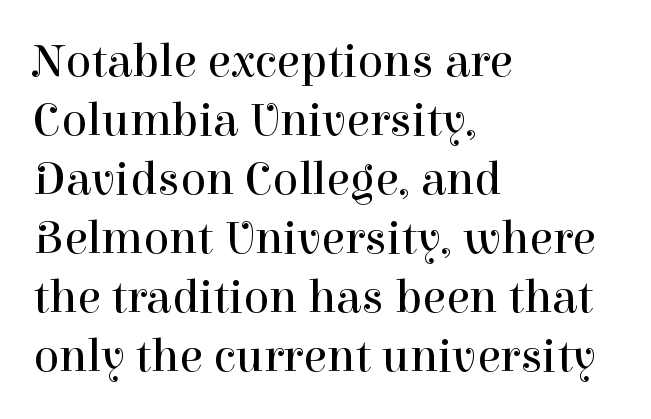
Q: Is the text bold? A: No.
Q: Is the text italic (slanted)? A: No, it is upright.
Q: Is the typeface a serif or a sans-serif typeface? A: Serif.
Q: Is the text underlined? A: No.
Q: How is the paragraph aligned? A: Left-aligned.
Q: Is the spacing between letters normal or unusually wide? A: Normal.
Q: Width (condensed, normal, or wide)? A: Normal.
Q: Stroke contrast? A: High.
Q: x-height? A: Medium.
Q: Monospaced? A: No.
